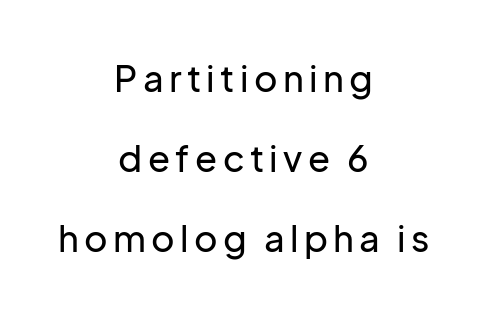
{"serif": "no", "italic": "no", "width": "normal", "stroke_contrast": "low", "x_height": "medium", "monospaced": "no", "underline": "no", "align": "center", "line_spacing": "loose", "line_spacing_ratio": 2.22, "glyph_px": 36}
